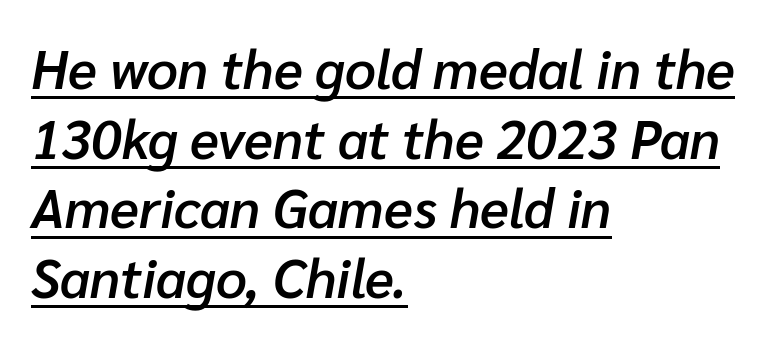
Q: Is the text bold? A: Semi-bold.
Q: Is the text italic (slanted)? A: Yes, it leans right by about 10 degrees.
Q: Is the text underlined? A: Yes.
Q: How is the paragraph aligned? A: Left-aligned.
Q: Is the spacing between letters normal or unusually wide? A: Normal.
Q: Is the spacing between lines tight, normal or loose? A: Normal.
Q: Width (condensed, normal, or wide)? A: Normal.
Q: Stroke contrast? A: Low.
Q: x-height? A: Medium.
Q: Monospaced? A: No.
